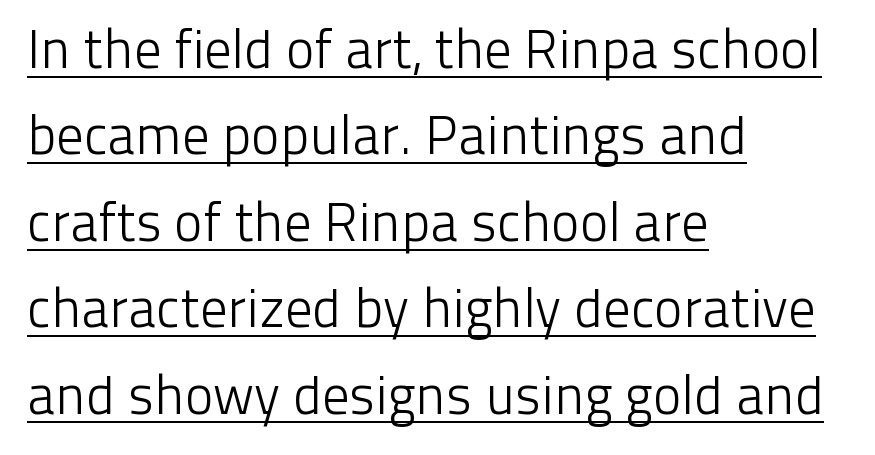
Layout note: lines flush left. These lines are rendered in a variable-pitch font. This sample uses a sans-serif face. Ordinary non-slanted type is in use.
